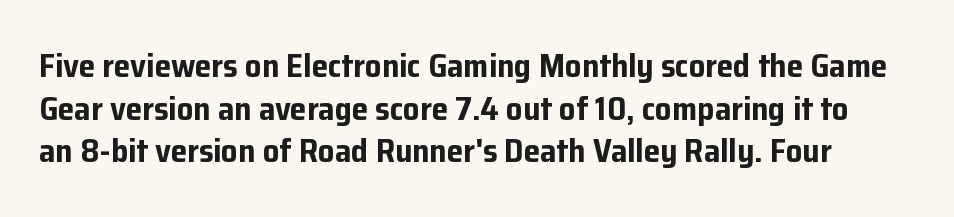
{"serif": "no", "italic": "no", "bold": "yes", "weight": "bold", "width": "normal", "stroke_contrast": "low", "x_height": "medium", "monospaced": "no", "underline": "no", "line_spacing": "normal", "line_spacing_ratio": 1.29, "letter_spacing": "normal", "letter_spacing_em": 0.0, "glyph_px": 33}
